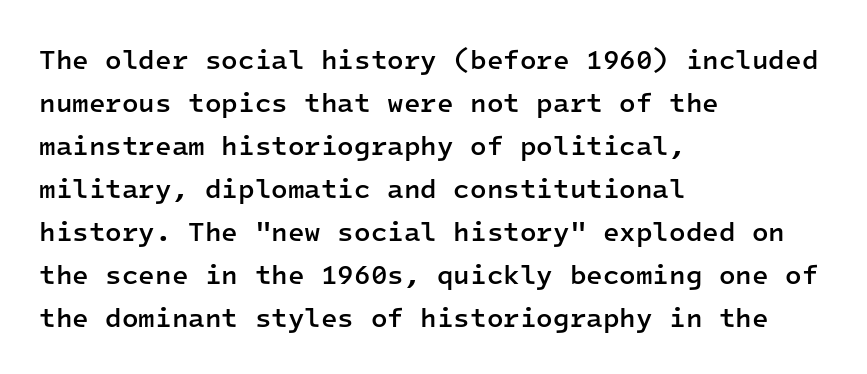
Q: Is the text bold? A: Semi-bold.
Q: Is the text italic (slanted)? A: No, it is upright.
Q: Is the text underlined? A: No.
Q: How is the paragraph aligned? A: Left-aligned.
Q: Is the spacing between letters normal or unusually wide? A: Normal.
Q: Is the spacing between lines tight, normal or loose? A: Normal.
